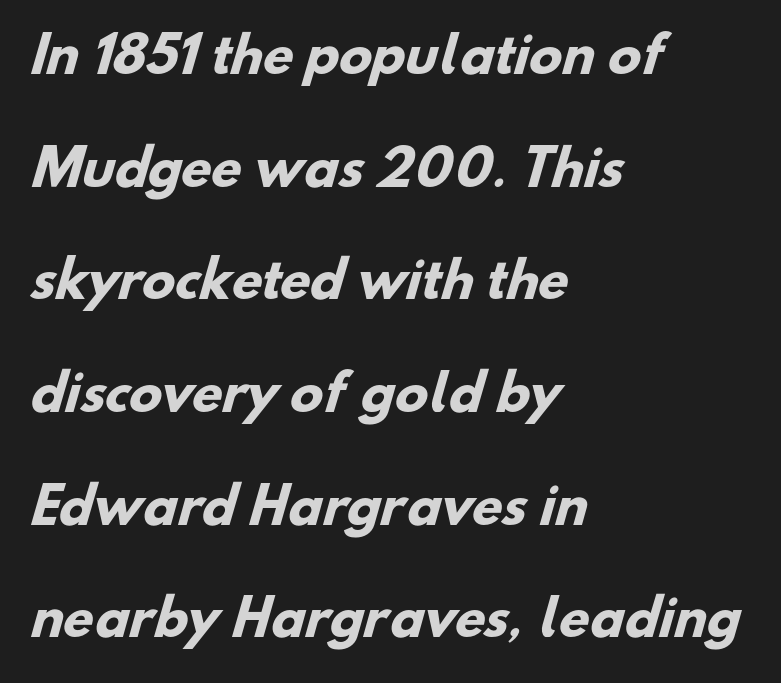
Q: Is the text bold? A: Yes.
Q: Is the typeface a serif or a sans-serif typeface? A: Sans-serif.
Q: Is the text underlined? A: No.
Q: How is the paragraph aligned? A: Left-aligned.
Q: Is the spacing between letters normal or unusually wide? A: Normal.
Q: Is the spacing between lines tight, normal or loose? A: Loose.
Q: Width (condensed, normal, or wide)? A: Normal.
Q: Stroke contrast? A: Low.
Q: x-height? A: Small.
Q: Monospaced? A: No.
